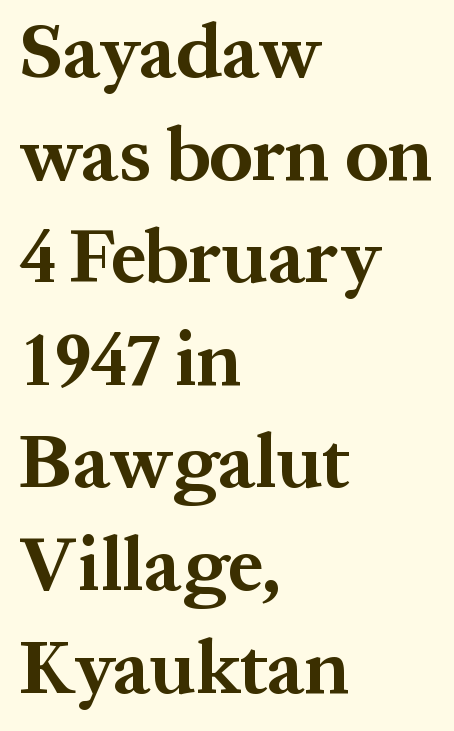
Q: Is the text bold? A: Yes.
Q: Is the text italic (slanted)? A: No, it is upright.
Q: Is the typeface a serif or a sans-serif typeface? A: Serif.
Q: Is the text underlined? A: No.
Q: How is the paragraph aligned? A: Left-aligned.
Q: Is the spacing between letters normal or unusually wide? A: Normal.
Q: Is the spacing between lines tight, normal or loose? A: Normal.
Q: Width (condensed, normal, or wide)? A: Normal.
Q: Stroke contrast? A: Medium.
Q: x-height? A: Medium.
Q: Monospaced? A: No.
